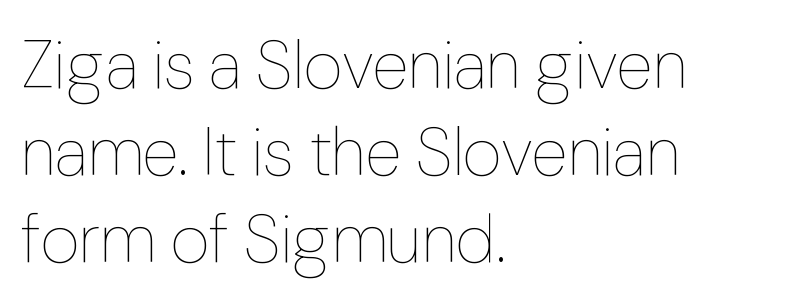
The cut favours lightness, reaching ordinary text weight at its darkest. Honestly, the row spacing looks completely unremarkable. The compositor pushed each line to the left boundary. Varying glyph widths throughout — classic text-font behaviour.
